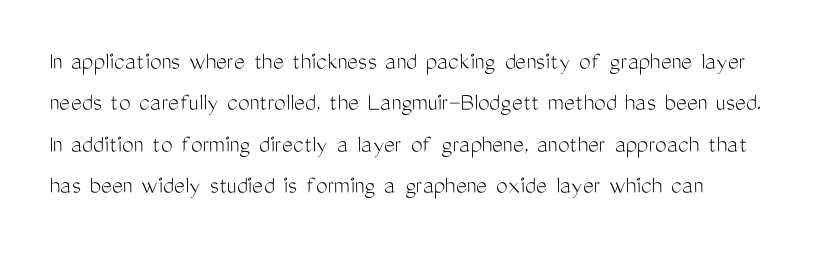
The strokes are not fattened; the text isn't bold. The line texture is even and compact thanks to regular tracking. These lines sit exactly where default settings would place them. Ordinary non-slanted type is in use.
